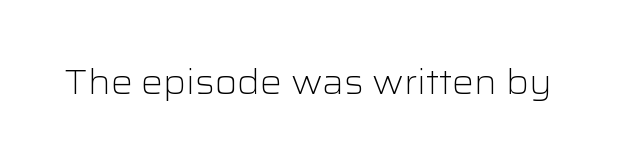
Q: Is the text bold? A: No.
Q: Is the text italic (slanted)? A: No, it is upright.
Q: Is the typeface a serif or a sans-serif typeface? A: Sans-serif.
Q: Is the text underlined? A: No.
Q: Is the spacing between letters normal or unusually wide? A: Normal.
Q: Width (condensed, normal, or wide)? A: Wide.
Q: Stroke contrast? A: Low.
Q: x-height? A: Medium.
Q: Monospaced? A: No.
